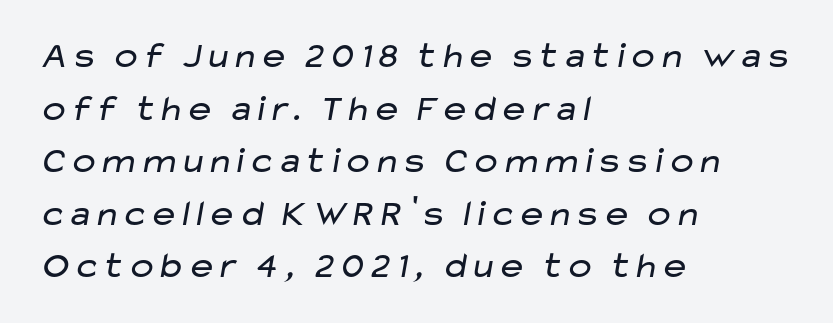
{"serif": "no", "bold": "no", "weight": "regular", "width": "wide", "stroke_contrast": "low", "x_height": "medium", "monospaced": "no", "underline": "no", "align": "left", "line_spacing": "normal", "line_spacing_ratio": 1.42, "letter_spacing": "normal", "letter_spacing_em": 0.0, "glyph_px": 37}
